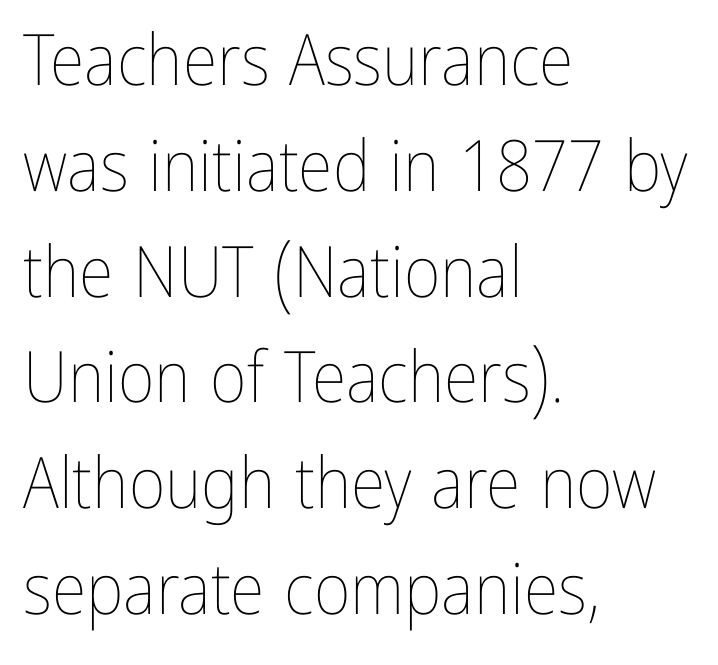
Q: Is the text bold? A: No.
Q: Is the text italic (slanted)? A: No, it is upright.
Q: Is the text underlined? A: No.
Q: How is the paragraph aligned? A: Left-aligned.
Q: Is the spacing between letters normal or unusually wide? A: Normal.
Q: Is the spacing between lines tight, normal or loose? A: Normal.
Q: Width (condensed, normal, or wide)? A: Condensed.
Q: Stroke contrast? A: Low.
Q: x-height? A: Medium.
Q: Monospaced? A: No.
